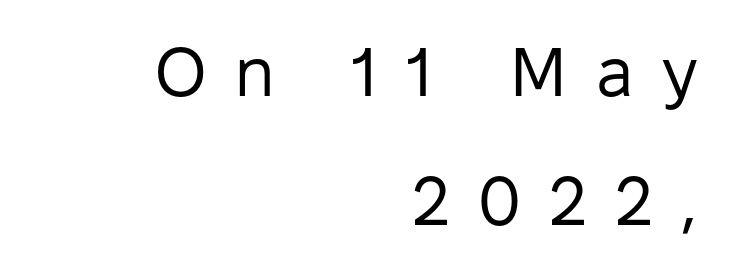
The image shows 69 px regular-weight sans-serif type, upright; set right-aligned, line spacing 1.87x, unusually wide letter spacing (+0.41 em), not underlined; low stroke contrast and a medium x-height.
